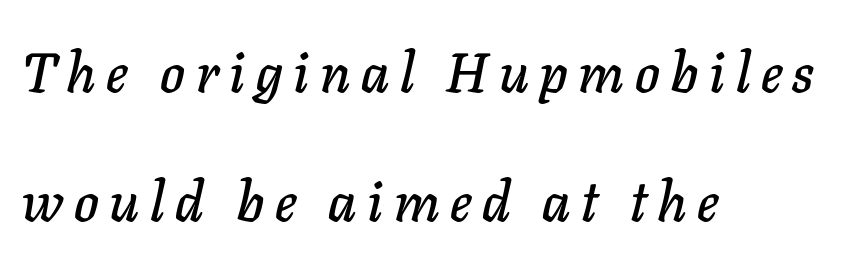
Q: Is the text italic (slanted)? A: Yes, it leans right by about 11 degrees.
Q: Is the text underlined? A: No.
Q: How is the paragraph aligned? A: Left-aligned.
Q: Is the spacing between lines tight, normal or loose? A: Loose.
Q: Width (condensed, normal, or wide)? A: Normal.
Q: Stroke contrast? A: Low.
Q: x-height? A: Medium.
Q: Monospaced? A: No.
